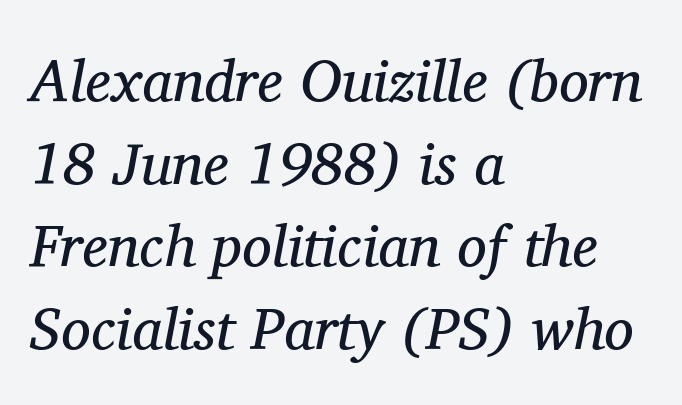
{"serif": "yes", "italic": "yes", "lean": "right", "slant_degrees": 11, "bold": "no", "weight": "regular", "width": "normal", "stroke_contrast": "medium", "x_height": "medium", "monospaced": "no", "underline": "no", "align": "left", "line_spacing": "normal", "line_spacing_ratio": 1.4, "letter_spacing": "normal", "letter_spacing_em": 0.0, "glyph_px": 59}
